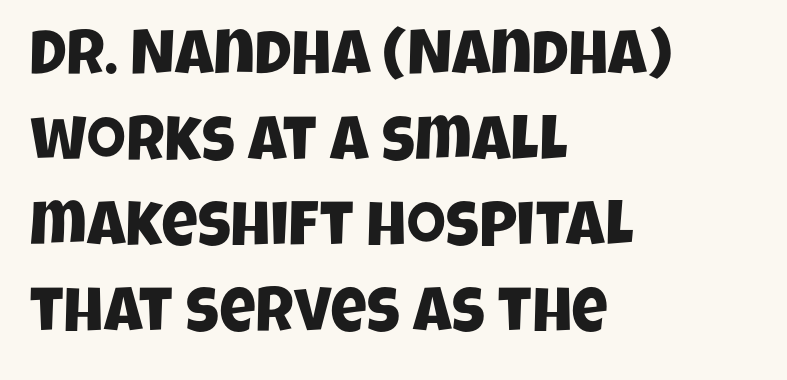
The horizontal fit of the characters is conventional and even. One-word summary of the alignment: left. Type style note: lacks serifs. This sample has the flowing, uneven cadence of proportional lettering.
